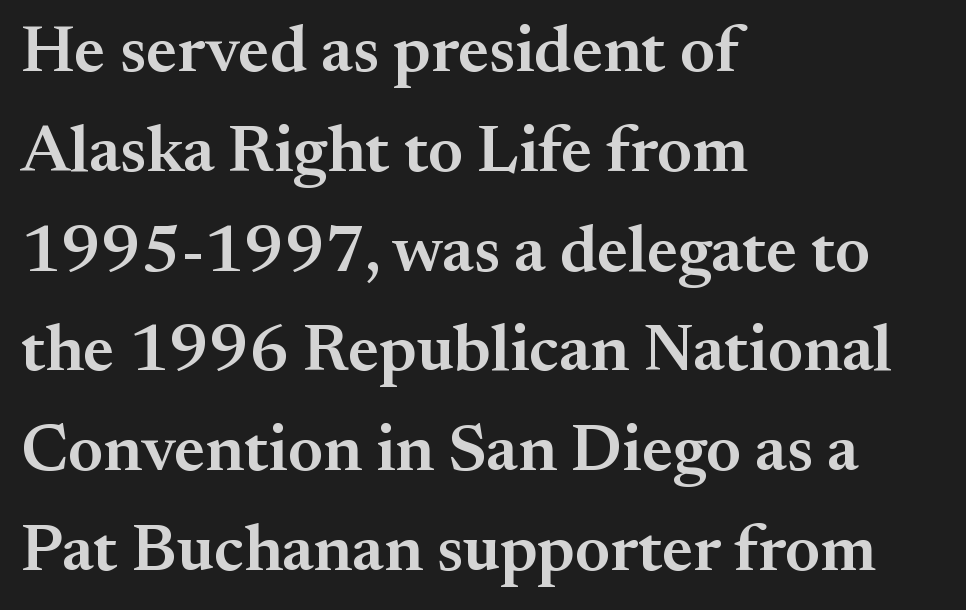
Regarding leading, the lines here are spaced in the standard way. How are the letters spaced? Ordinarily, with no added tracking. The lines are quadded left. Emphasis by weight is partial: semibold.
